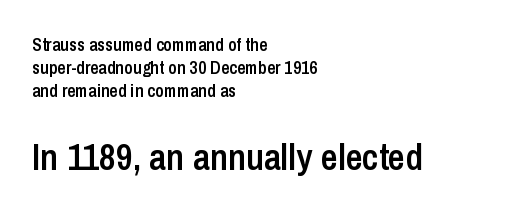
The image shows 37 px semibold, condensed sans-serif type, upright; set left-aligned, normal line spacing (1.28x), normal letter spacing, not underlined; the second (bottom) block is 2.06x larger; low stroke contrast and a medium x-height.
